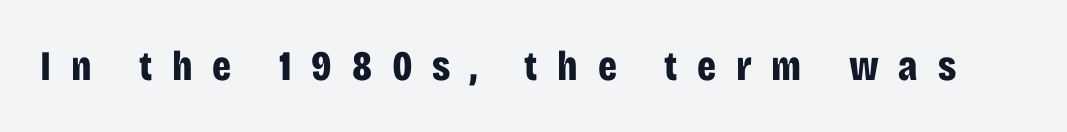
{"serif": "no", "italic": "no", "bold": "yes", "weight": "bold", "width": "condensed", "stroke_contrast": "low", "x_height": "large", "monospaced": "no", "underline": "no", "letter_spacing": "wide", "letter_spacing_em": 0.47, "glyph_px": 42}
